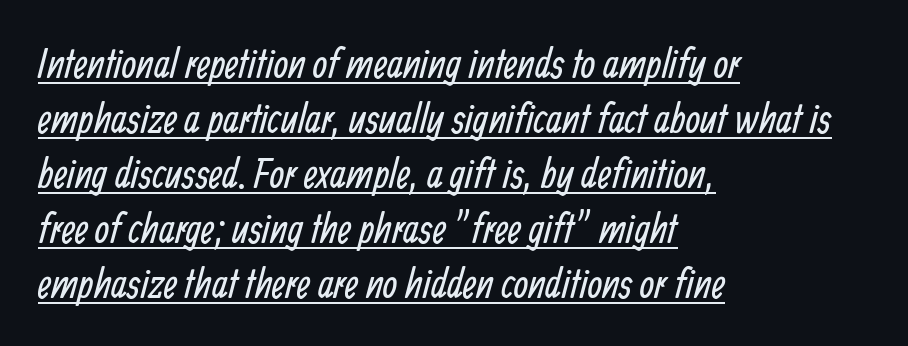
The image shows 42 px regular-weight, condensed sans-serif type; set left-aligned, normal line spacing (1.31x), normal letter spacing, underlined; low stroke contrast and a medium x-height.
